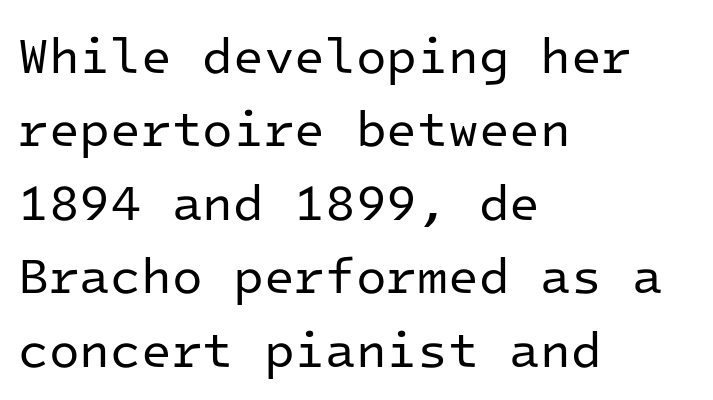
Q: Is the text bold? A: No.
Q: Is the text italic (slanted)? A: No, it is upright.
Q: Is the typeface a serif or a sans-serif typeface? A: Sans-serif.
Q: Is the text underlined? A: No.
Q: How is the paragraph aligned? A: Left-aligned.
Q: Is the spacing between letters normal or unusually wide? A: Normal.
Q: Is the spacing between lines tight, normal or loose? A: Normal.
Q: Width (condensed, normal, or wide)? A: Normal.
Q: Stroke contrast? A: Low.
Q: x-height? A: Medium.
Q: Monospaced? A: Yes.
